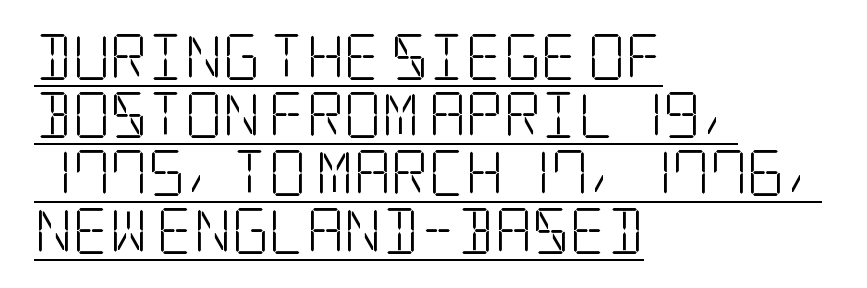
The image shows 46 px light, condensed serif type, upright; set left-aligned, normal line spacing (1.26x), normal letter spacing, underlined; low stroke contrast and a large x-height.
